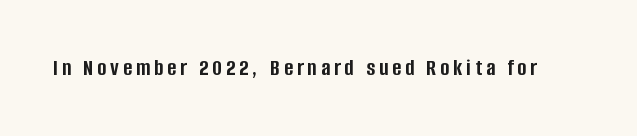
I'd describe the lettering as bold — thick and assertive. Quick note: underline off. It's the straight-up-and-down kind of type.
